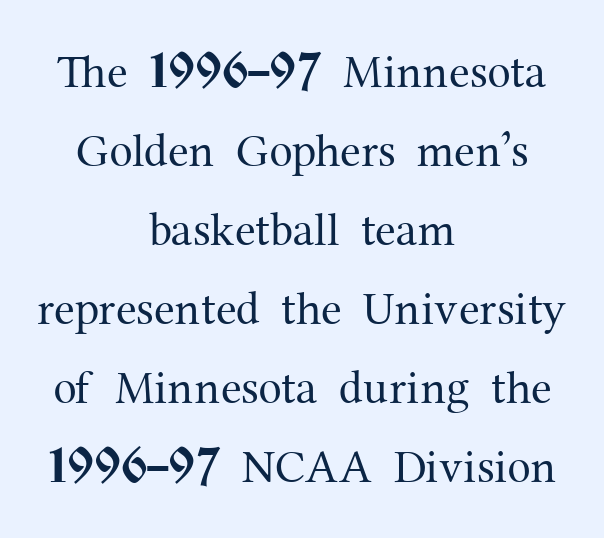
The image shows 47 px regular-weight serif type, upright; set centered, normal line spacing (1.68x), normal letter spacing, not underlined; medium stroke contrast and a medium x-height.
